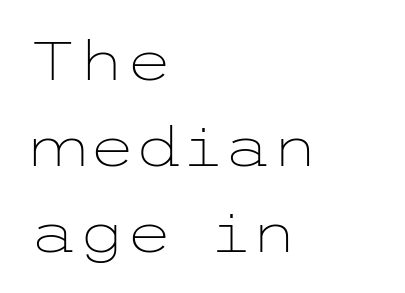
The image shows 55 px light, wide sans-serif type, upright; set left-aligned, normal line spacing (1.56x), normal letter spacing, not underlined; low stroke contrast and a medium x-height.
